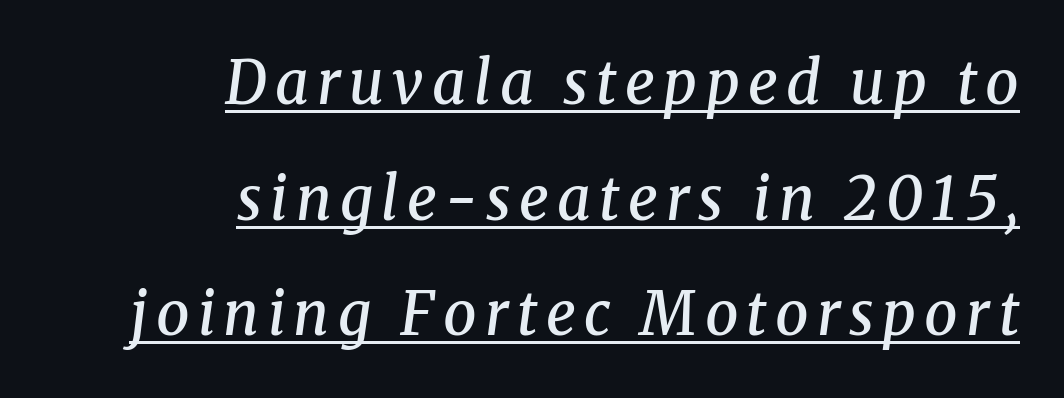
Q: Is the text bold? A: Semi-bold.
Q: Is the text italic (slanted)? A: Yes, it leans right by about 8 degrees.
Q: Is the typeface a serif or a sans-serif typeface? A: Serif.
Q: Is the text underlined? A: Yes.
Q: How is the paragraph aligned? A: Right-aligned.
Q: Is the spacing between lines tight, normal or loose? A: Loose.
Q: Width (condensed, normal, or wide)? A: Normal.
Q: Stroke contrast? A: Medium.
Q: x-height? A: Medium.
Q: Monospaced? A: No.
